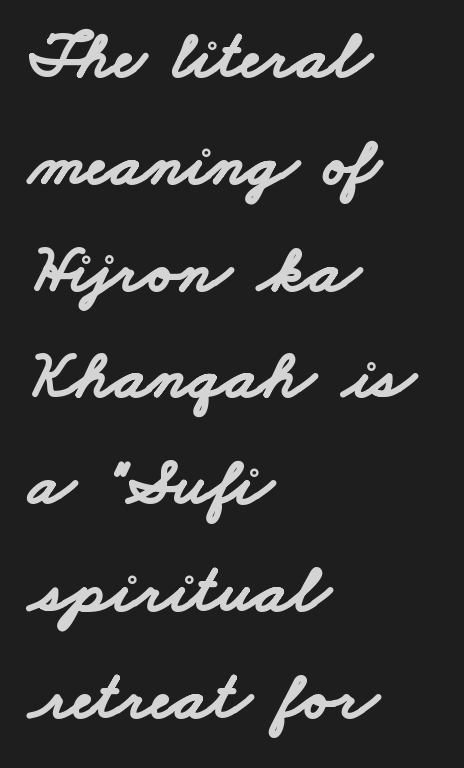
The image shows 68 px bold, wide sans-serif type; set left-aligned, normal line spacing (1.57x), normal letter spacing, not underlined; low stroke contrast and a small x-height.
